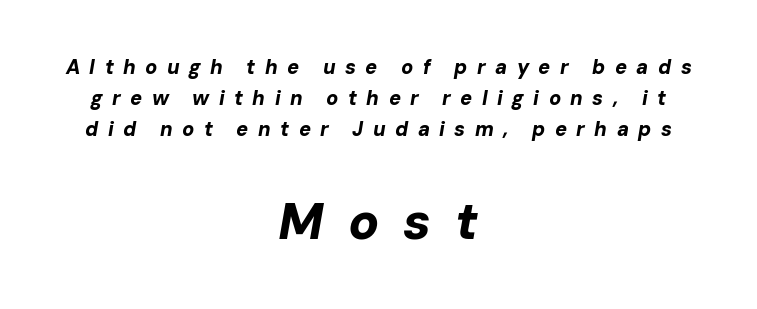
Q: Is the text bold? A: Yes.
Q: Is the text italic (slanted)? A: Yes, it leans right by about 10 degrees.
Q: Is the text underlined? A: No.
Q: How is the paragraph aligned? A: Centered.
Q: Is the spacing between letters normal or unusually wide? A: Unusually wide.
Q: Is the spacing between lines tight, normal or loose? A: Normal.
Q: Which block of text is set in a larger size, the first (top) or the second (bottom)? A: The second (bottom) one.
Q: Width (condensed, normal, or wide)? A: Normal.
Q: Stroke contrast? A: Low.
Q: x-height? A: Medium.
Q: Monospaced? A: No.
